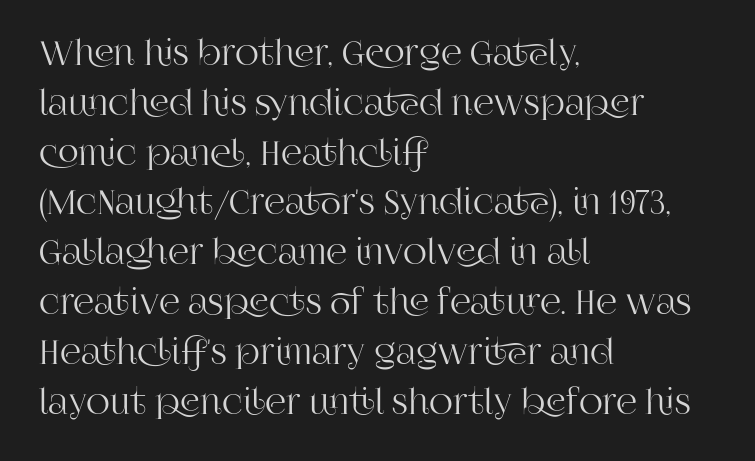
{"serif": "yes", "italic": "no", "width": "normal", "stroke_contrast": "high", "x_height": "large", "monospaced": "no", "underline": "no", "align": "left", "line_spacing": "normal", "line_spacing_ratio": 1.51, "letter_spacing": "normal", "letter_spacing_em": 0.0, "glyph_px": 33}
